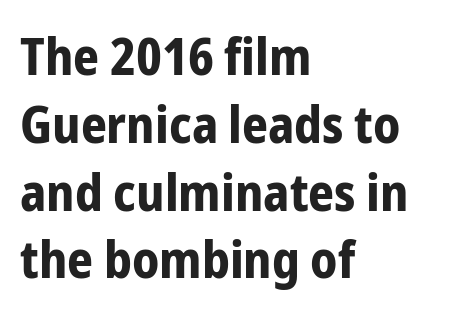
The typesetter chose a ragged-right arrangement here. The designer went with a sans here, leaving each stem footless. You can tell it's not italic because the verticals are truly vertical. The zone under the glyphs is completely vacant. This sample keeps an unexceptional amount of space between lines.
